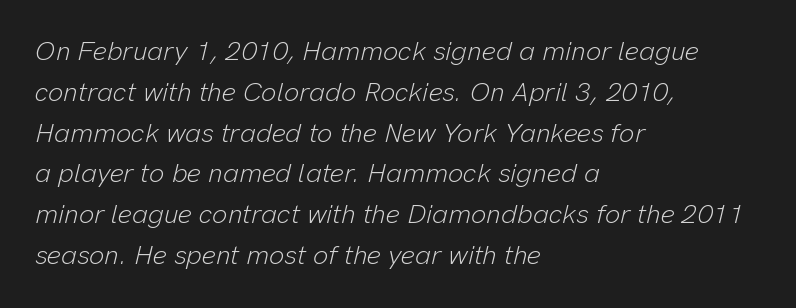
{"italic": "yes", "lean": "right", "slant_degrees": 13, "bold": "no", "underline": "no", "align": "left", "line_spacing": "normal", "line_spacing_ratio": 1.51, "letter_spacing": "normal", "letter_spacing_em": 0.0, "glyph_px": 27}
